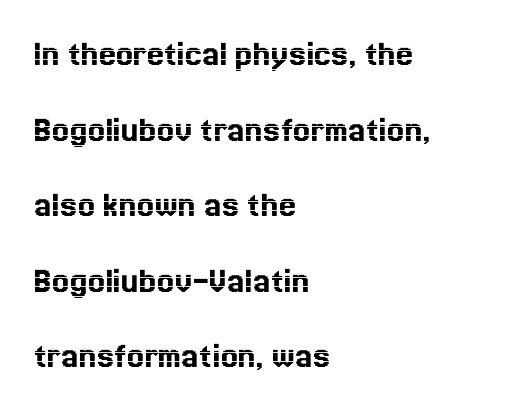
The line texture is even and compact thanks to regular tracking. Reading down the column, the eye jumps a long way to each next line. Here the designer chose a conventional face with non-uniform glyph widths. Does the lettering tilt? It doesn't — this is upright. Line beginnings align vertically; line endings do not.
